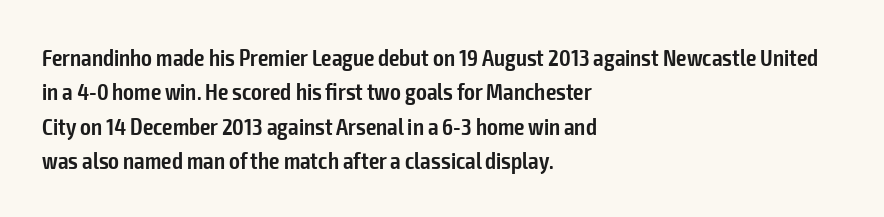
{"italic": "no", "bold": "semi", "underline": "no", "align": "left", "line_spacing": "normal", "line_spacing_ratio": 1.5, "letter_spacing": "normal", "letter_spacing_em": 0.0, "glyph_px": 23}
